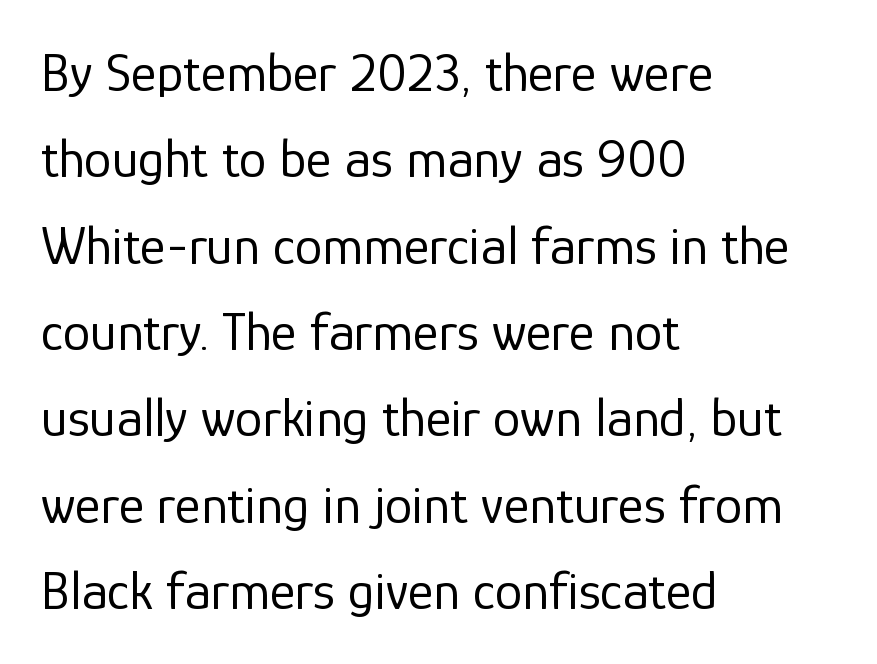
Each line starts at the same left margin while the right side varies. The glyphs are unaccompanied by any horizontal stroke below them. Rows of type keep a routine distance in the vertical direction. Serif or sans? Sans — the stroke terminals are bare.
